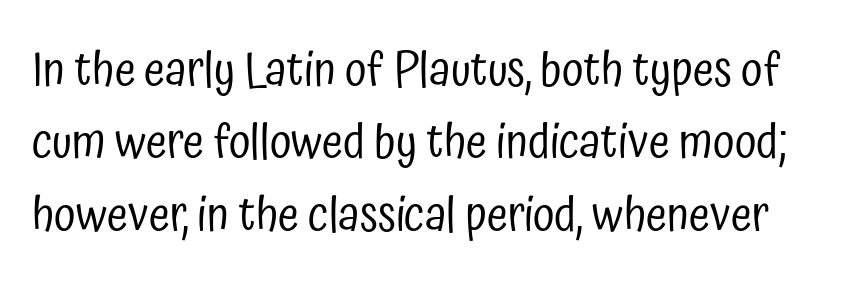
Q: Is the text bold? A: No.
Q: Is the text italic (slanted)? A: No, it is upright.
Q: Is the typeface a serif or a sans-serif typeface? A: Sans-serif.
Q: Is the text underlined? A: No.
Q: Is the spacing between letters normal or unusually wide? A: Normal.
Q: Is the spacing between lines tight, normal or loose? A: Normal.
Q: Width (condensed, normal, or wide)? A: Condensed.
Q: Stroke contrast? A: Low.
Q: x-height? A: Medium.
Q: Monospaced? A: No.
